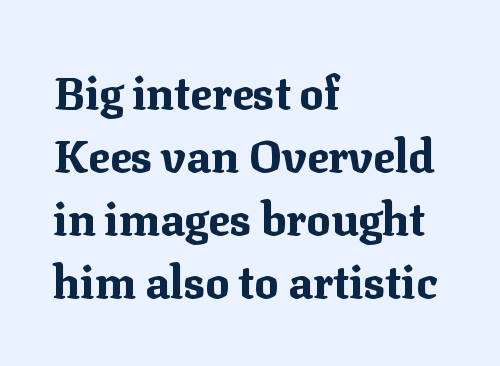
The image shows 45 px bold serif type, upright; set left-aligned, normal line spacing (1.4x), normal letter spacing, not underlined; medium stroke contrast and a medium x-height.
